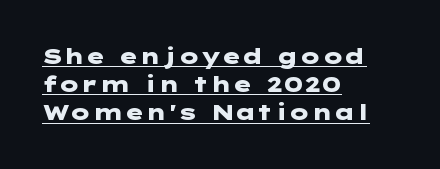
The image shows 22 px bold type, upright; set left-aligned, normal line spacing (1.28x), normal letter spacing, underlined.
